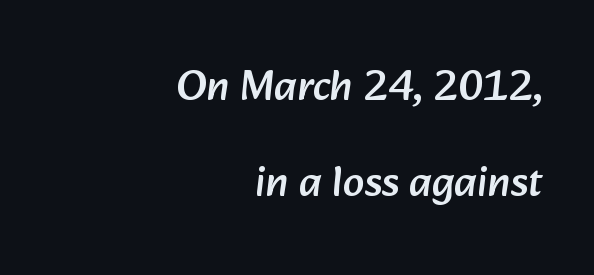
The paragraph shown leans on its right margin. Regarding serifs, this sample does without them. Letters rest on an invisible, unmarked baseline. Do the characters align in a grid? No, the font is proportional. This sample trades compactness for vertical openness between lines. There is no visible air inserted between adjacent glyphs.
